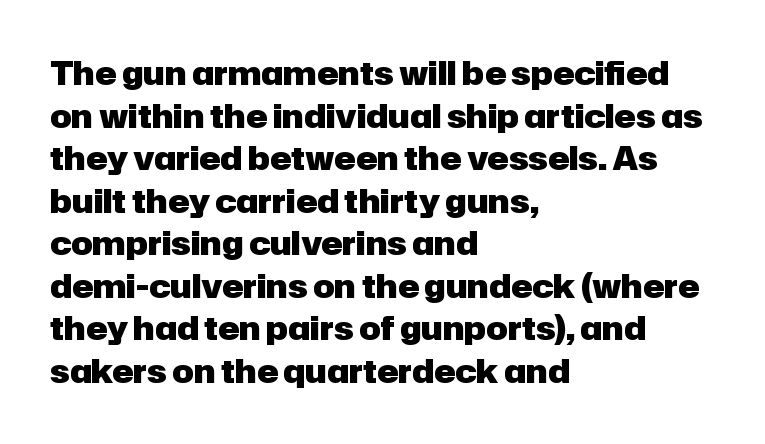
The image shows 32 px heavy sans-serif type, upright; set left-aligned, normal line spacing (1.33x), normal letter spacing, not underlined; low stroke contrast and a medium x-height.
